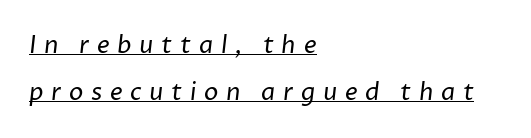
The image shows 24 px text type; set left-aligned, loose line spacing (1.94x), unusually wide letter spacing (+0.32 em), underlined.
